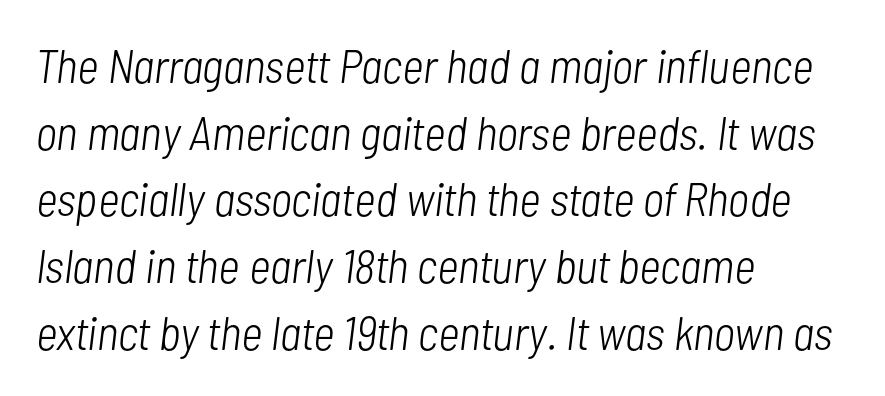
The words here are not underlined. The designer left line spacing at the default. Posture: slanted. Caption: standard tracking, unaltered. Notice how the passage keeps a crisp vertical edge on the left only. On a weight scale, this lands at 450 or below.
